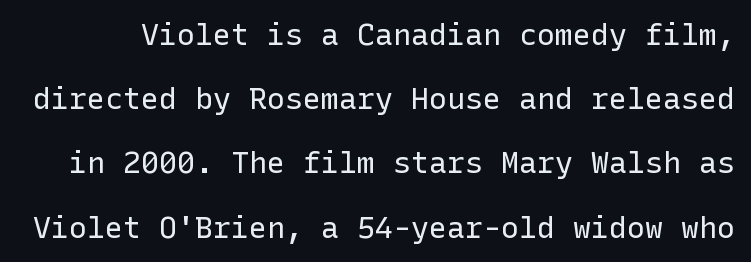
{"serif": "no", "italic": "no", "bold": "no", "weight": "regular", "width": "normal", "stroke_contrast": "low", "x_height": "medium", "underline": "no", "line_spacing": "loose", "line_spacing_ratio": 2.14, "letter_spacing": "normal", "letter_spacing_em": 0.0, "glyph_px": 30}
